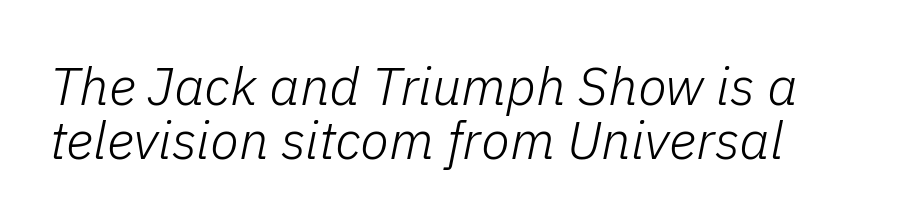
The image shows 53 px light type, italic (leaning right); set left-aligned, tight line spacing (1.01x), normal letter spacing, not underlined; low stroke contrast and a medium x-height.
